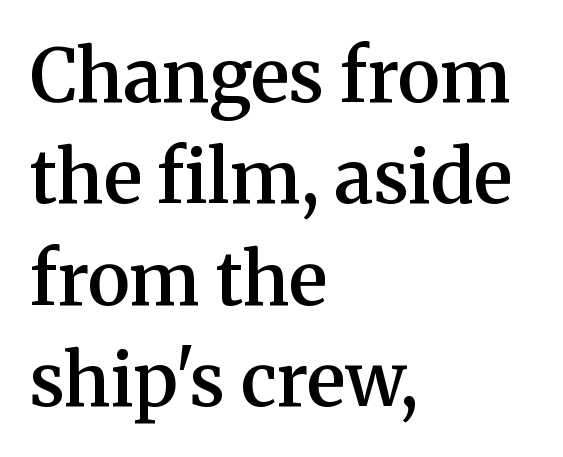
Every letter is mildly thick-stroked: semibold rather than bold. This sample uses a serif face. The words here are not underlined. This sample uses plain, unmodified letter spacing. Notice how the stems are strictly vertical — no italics here.
